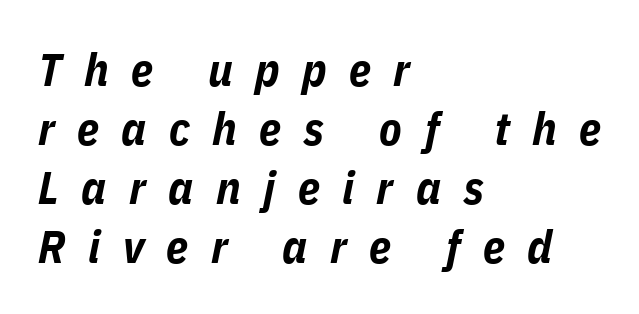
Q: Is the text bold? A: Yes.
Q: Is the text italic (slanted)? A: Yes, it leans right by about 11 degrees.
Q: Is the text underlined? A: No.
Q: How is the paragraph aligned? A: Left-aligned.
Q: Is the spacing between letters normal or unusually wide? A: Unusually wide.
Q: Is the spacing between lines tight, normal or loose? A: Normal.
Q: Width (condensed, normal, or wide)? A: Condensed.
Q: Stroke contrast? A: Low.
Q: x-height? A: Medium.
Q: Monospaced? A: No.
